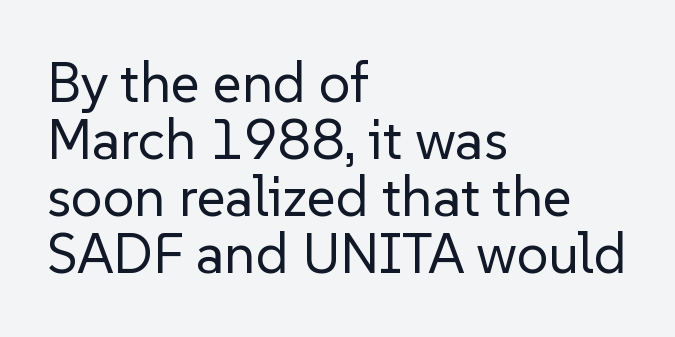
The tracking reads as untouched default to a designer's eye. The font family rendered here belongs to the sans-serif group. Is the stroke heavy? The answer is a plain regular-or-lighter. Think of a printed novel: that variable character pitch is what you see here. A bare baseline throughout the passage. This sample is left-justified, so line endings fall wherever the words run out.
